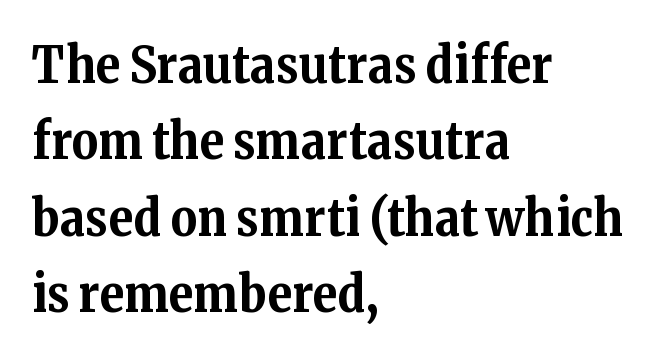
Q: Is the text bold? A: Yes.
Q: Is the text italic (slanted)? A: No, it is upright.
Q: Is the typeface a serif or a sans-serif typeface? A: Serif.
Q: Is the text underlined? A: No.
Q: How is the paragraph aligned? A: Left-aligned.
Q: Is the spacing between letters normal or unusually wide? A: Normal.
Q: Is the spacing between lines tight, normal or loose? A: Normal.
Q: Width (condensed, normal, or wide)? A: Normal.
Q: Stroke contrast? A: Medium.
Q: x-height? A: Medium.
Q: Monospaced? A: No.
